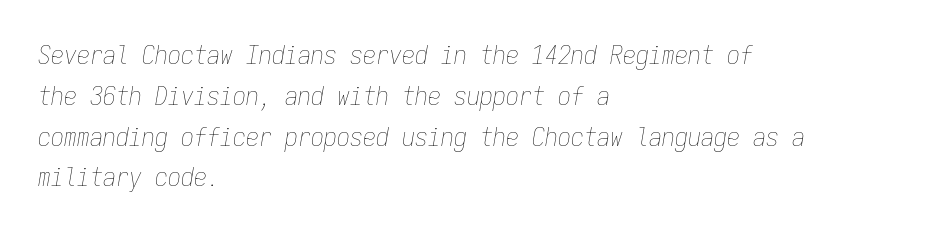
Q: Is the text bold? A: No.
Q: Is the text italic (slanted)? A: Yes, it leans right by about 9 degrees.
Q: Is the text underlined? A: No.
Q: How is the paragraph aligned? A: Left-aligned.
Q: Is the spacing between letters normal or unusually wide? A: Normal.
Q: Is the spacing between lines tight, normal or loose? A: Normal.
